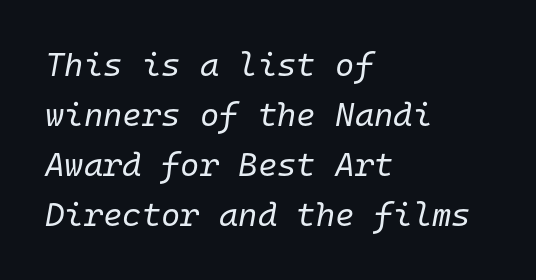
Q: Is the text bold? A: No.
Q: Is the text italic (slanted)? A: Yes, it leans right by about 10 degrees.
Q: Is the text underlined? A: No.
Q: How is the paragraph aligned? A: Left-aligned.
Q: Is the spacing between letters normal or unusually wide? A: Normal.
Q: Is the spacing between lines tight, normal or loose? A: Normal.
Q: Width (condensed, normal, or wide)? A: Normal.
Q: Stroke contrast? A: Low.
Q: x-height? A: Medium.
Q: Monospaced? A: Yes.
